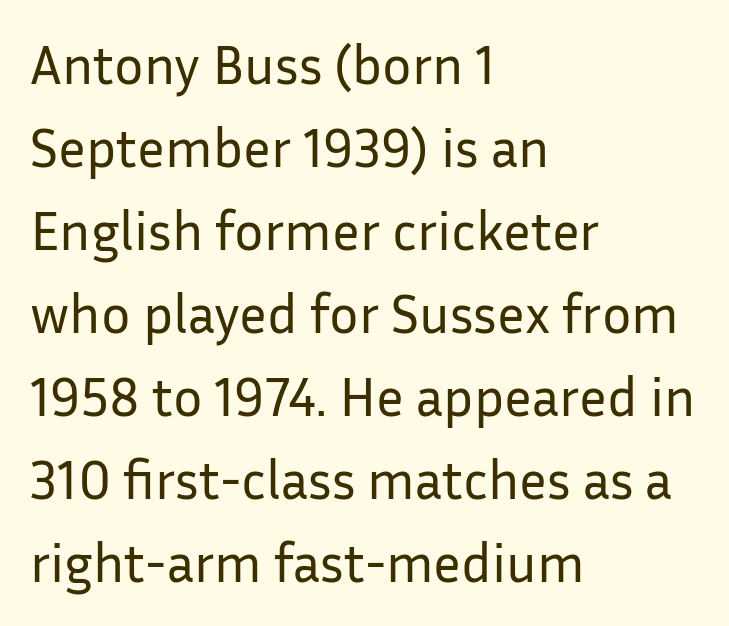
Honestly, the letter spacing is just normal — you wouldn't notice it. What kind of face is this? One without serifs — a sans. Ascenders rise straight up at ninety degrees. Is the block centered? No — it sits flush against the left margin. Words float on clear page, feet unadorned. No letter is thick-stroked: the sample isn't bold.
